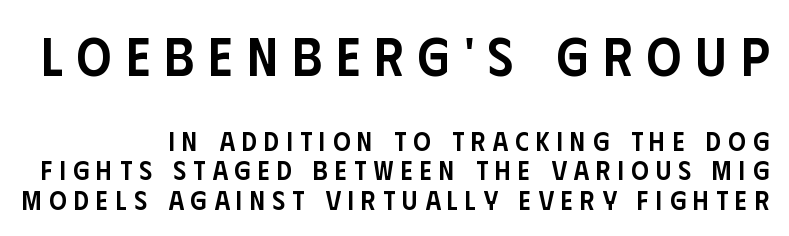
The image shows 54 px semibold, condensed sans-serif type, upright; set tight line spacing (1.1x), unusually wide letter spacing (+0.27 em), not underlined; the first (top) block is 2.0x larger; low stroke contrast and a large x-height.
